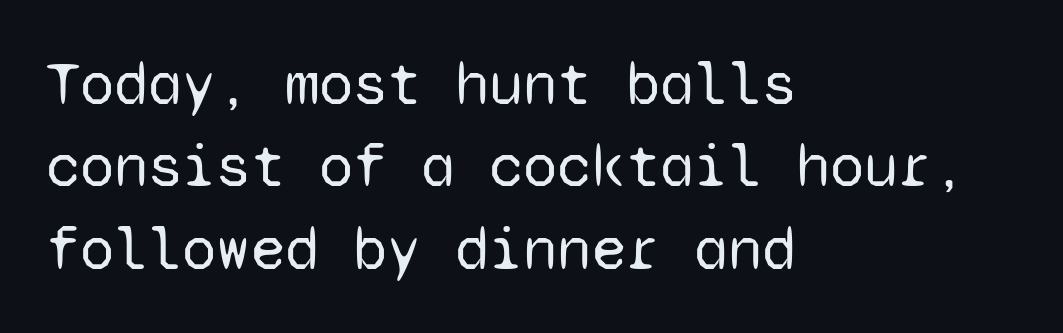
{"serif": "no", "italic": "no", "bold": "no", "weight": "regular", "width": "normal", "stroke_contrast": "low", "x_height": "medium", "monospaced": "yes", "underline": "no", "align": "left", "line_spacing": "normal", "line_spacing_ratio": 1.33, "letter_spacing": "normal", "letter_spacing_em": 0.0, "glyph_px": 62}
